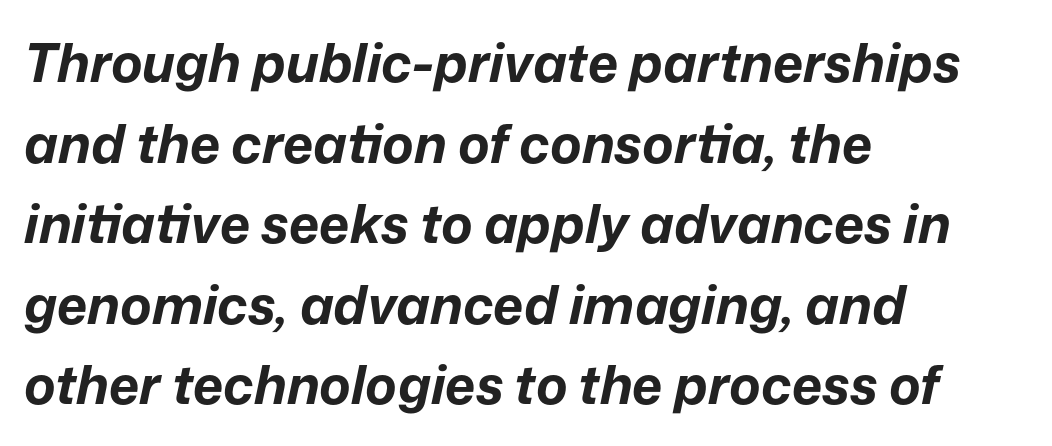
The image shows 53 px bold type, italic (leaning right); set left-aligned, normal line spacing (1.52x), normal letter spacing, not underlined; low stroke contrast and a medium x-height.
